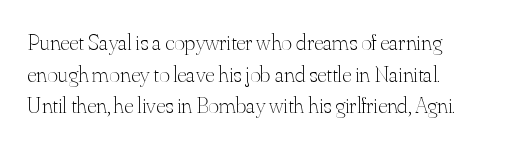
{"italic": "no", "bold": "no", "underline": "no", "line_spacing": "normal", "line_spacing_ratio": 1.38, "letter_spacing": "normal", "letter_spacing_em": 0.0, "glyph_px": 23}
